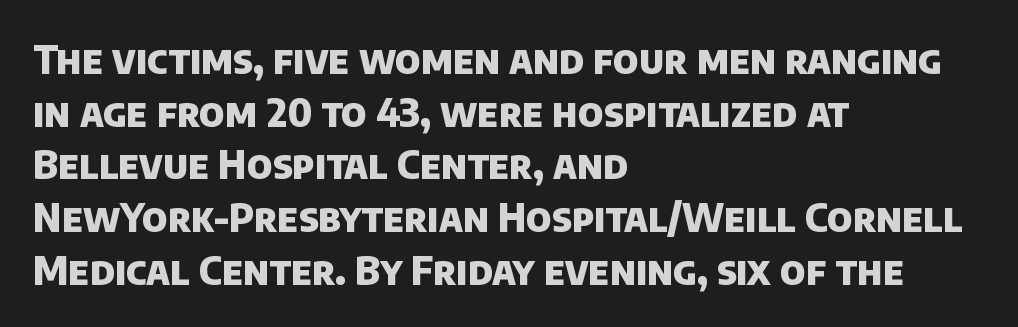
Compared with typical paragraphs, the rows here are spaced about the same. You could not count columns in this text — the font is proportionally spaced. Lines of text with bare space underneath. The letters are bold, with thick, heavy strokes.
